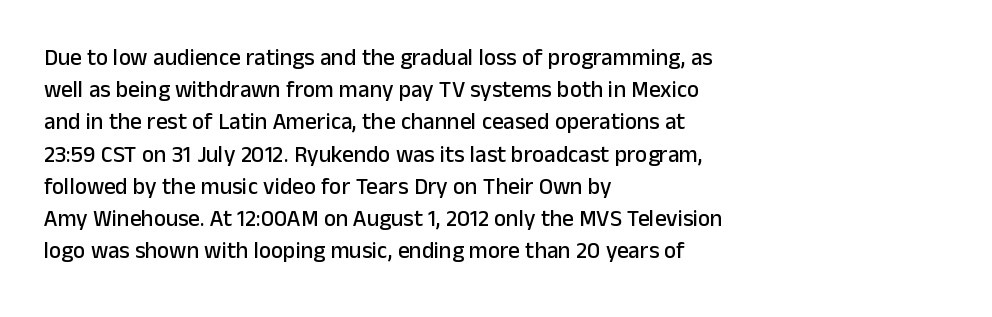
Q: Is the text italic (slanted)? A: No, it is upright.
Q: Is the text underlined? A: No.
Q: How is the paragraph aligned? A: Left-aligned.
Q: Is the spacing between letters normal or unusually wide? A: Normal.
Q: Is the spacing between lines tight, normal or loose? A: Normal.
